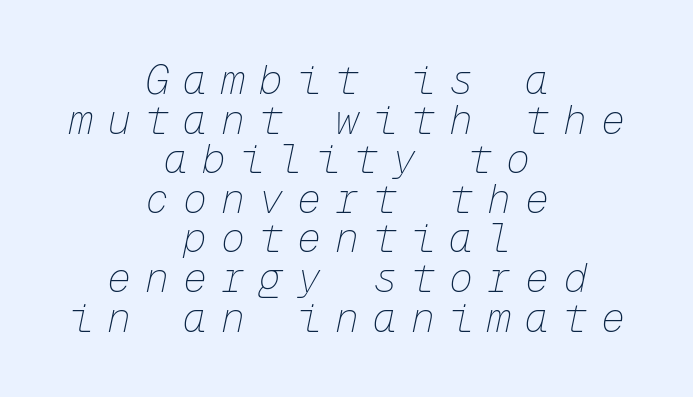
The image shows 40 px thin type, italic (leaning right), monospaced; set centered, tight line spacing (0.99x), unusually wide letter spacing (+0.35 em), not underlined; low stroke contrast and a medium x-height.
